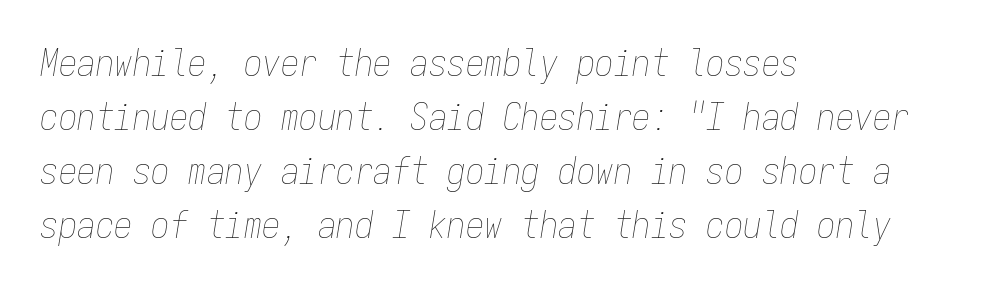
Q: Is the text bold? A: No.
Q: Is the text italic (slanted)? A: Yes, it leans right by about 9 degrees.
Q: Is the text underlined? A: No.
Q: How is the paragraph aligned? A: Left-aligned.
Q: Is the spacing between letters normal or unusually wide? A: Normal.
Q: Is the spacing between lines tight, normal or loose? A: Normal.
Q: Width (condensed, normal, or wide)? A: Condensed.
Q: Stroke contrast? A: Low.
Q: x-height? A: Medium.
Q: Monospaced? A: Yes.
